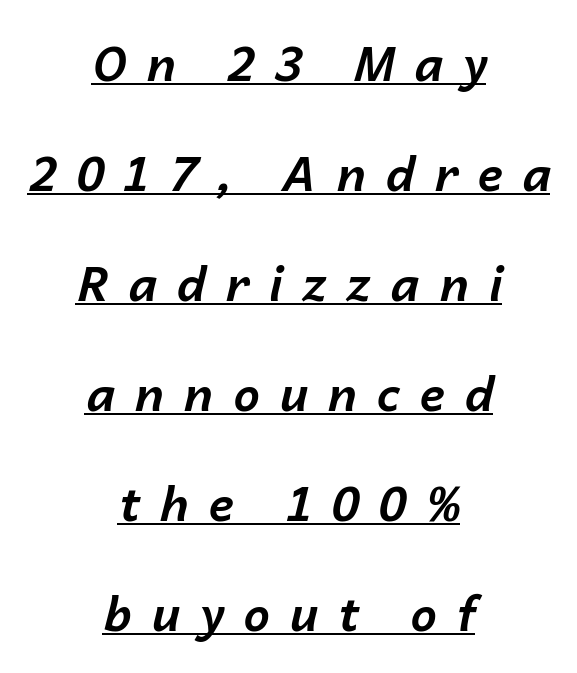
Q: Is the text bold? A: Yes.
Q: Is the text italic (slanted)? A: Yes, it leans right by about 14 degrees.
Q: Is the text underlined? A: Yes.
Q: How is the paragraph aligned? A: Centered.
Q: Is the spacing between letters normal or unusually wide? A: Unusually wide.
Q: Is the spacing between lines tight, normal or loose? A: Loose.
Q: Width (condensed, normal, or wide)? A: Normal.
Q: Stroke contrast? A: Low.
Q: x-height? A: Medium.
Q: Monospaced? A: No.
